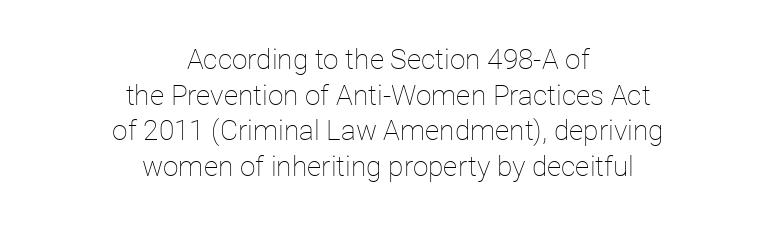
Inter-character spacing is left at the font's built-in metrics. Rows of type keep a routine distance in the vertical direction. Anything drawn beneath the words? Only blank space. Ascenders rise straight up at ninety degrees.
